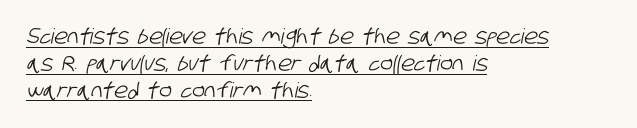
{"underline": "yes", "align": "left", "line_spacing": "normal", "line_spacing_ratio": 1.28, "letter_spacing": "normal", "letter_spacing_em": 0.0, "glyph_px": 21}
